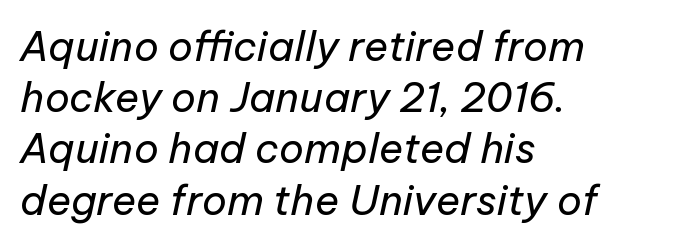
Stems and bowls with no extra thickness — not bold. Each line starts at the same left margin while the right side varies. These lines are rendered in a variable-pitch font. This is oblique type, the kind used for emphasis or titles. In terms of leading, this rendering sits right in the middle.
